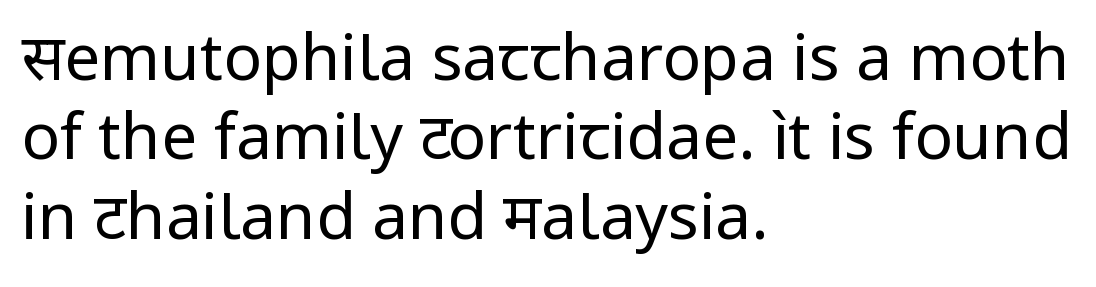
{"serif": "no", "italic": "no", "bold": "no", "weight": "regular", "width": "normal", "stroke_contrast": "low", "x_height": "medium", "monospaced": "no", "underline": "no", "align": "left", "line_spacing_ratio": 1.24, "letter_spacing": "normal", "letter_spacing_em": 0.0, "glyph_px": 64}
